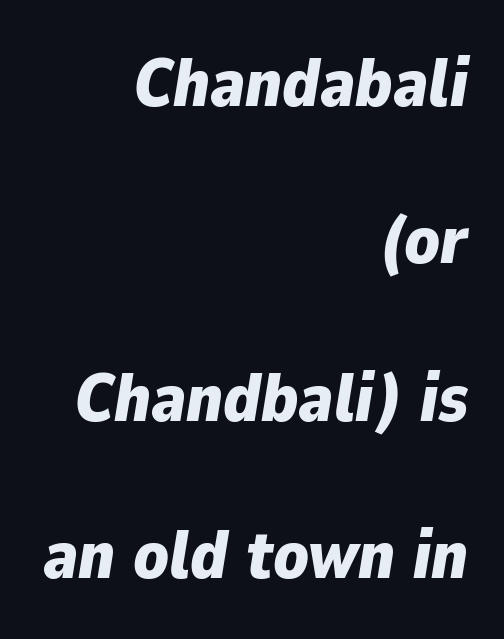
Every letter is thick-stroked: bold, no question. Honestly, there is no underline to notice here at all. How would I describe the line gaps? Wide and relaxed. The letters advance in unequal steps, a hallmark of proportional type.
